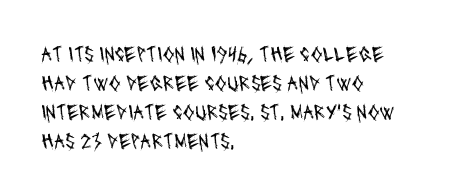
{"bold": "no", "underline": "no", "align": "left", "line_spacing": "normal", "line_spacing_ratio": 1.32, "letter_spacing": "normal", "letter_spacing_em": 0.0, "glyph_px": 22}
